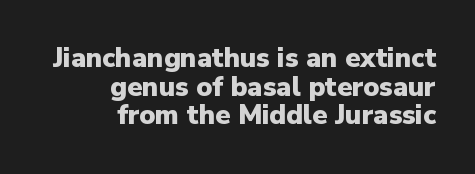
The paragraph shown leans on its right margin. This is heavy type, rendered in bold. Glance below the letters and you will spot only blank space. Each word holds together tightly as a unit, with standard inter-letter gaps. What's the leading like? Squeezed, with rows nearly overlapping. Ordinary non-slanted type is in use.
